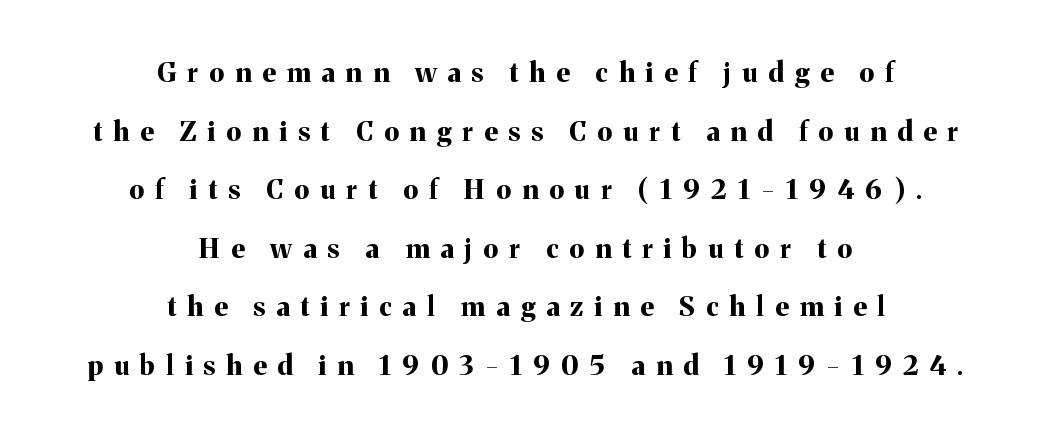
The image shows 27 px bold type, upright; set centered, loose line spacing (2.17x), unusually wide letter spacing (+0.41 em), not underlined.
